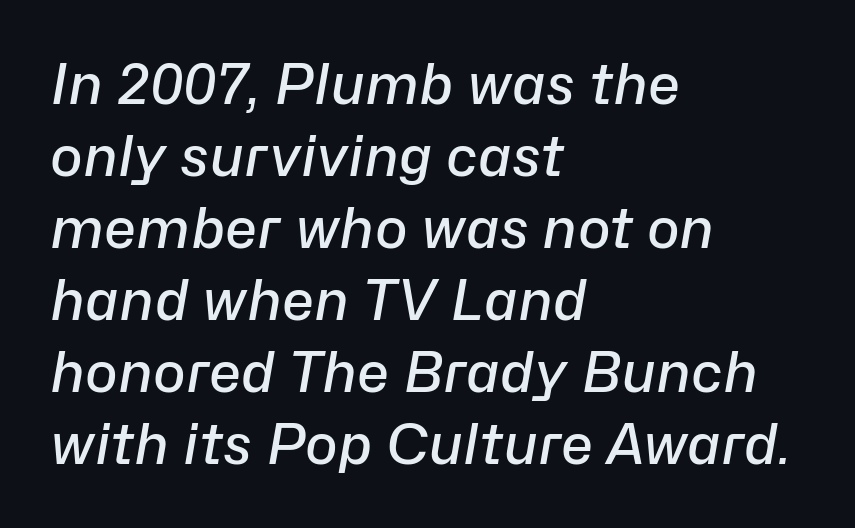
The image shows 55 px semibold type, italic (leaning right); set left-aligned, normal line spacing (1.31x), normal letter spacing, not underlined; low stroke contrast and a medium x-height.
